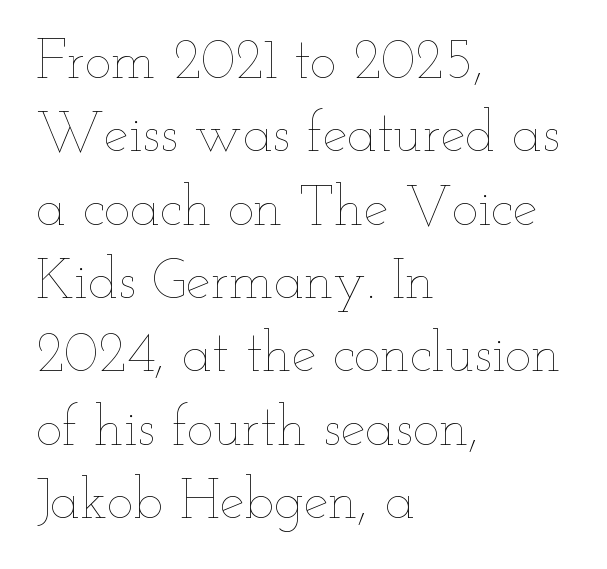
The image shows 56 px thin, wide type, upright; set left-aligned, normal line spacing (1.31x), normal letter spacing, not underlined; low stroke contrast and a small x-height.
